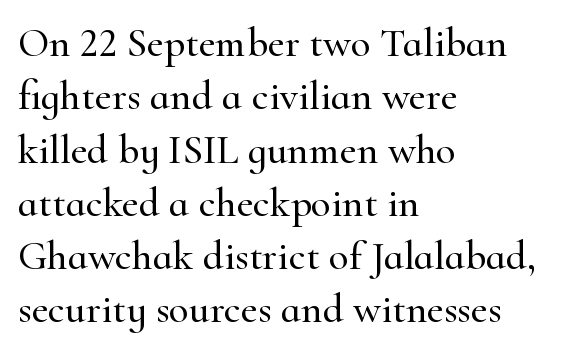
The image shows 41 px serif type, upright; set left-aligned, normal line spacing (1.3x), normal letter spacing, not underlined; high stroke contrast and a small x-height.
